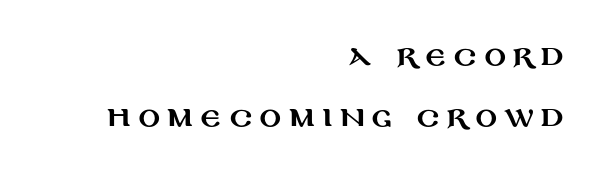
Q: Is the text italic (slanted)? A: No, it is upright.
Q: Is the text underlined? A: No.
Q: How is the paragraph aligned? A: Right-aligned.
Q: Is the spacing between letters normal or unusually wide? A: Unusually wide.
Q: Is the spacing between lines tight, normal or loose? A: Loose.
